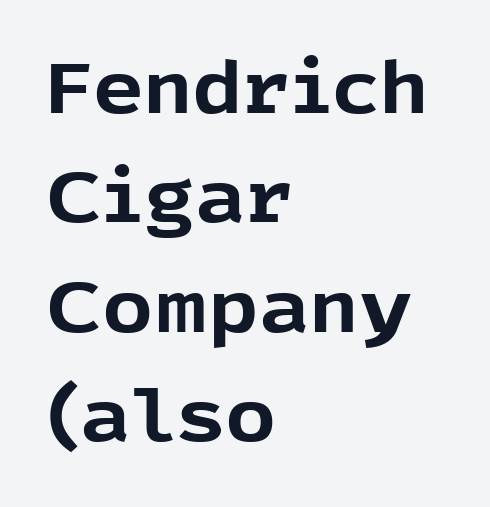
The image shows 71 px bold sans-serif type, upright; set left-aligned, normal line spacing (1.54x), normal letter spacing, not underlined; a medium x-height.
